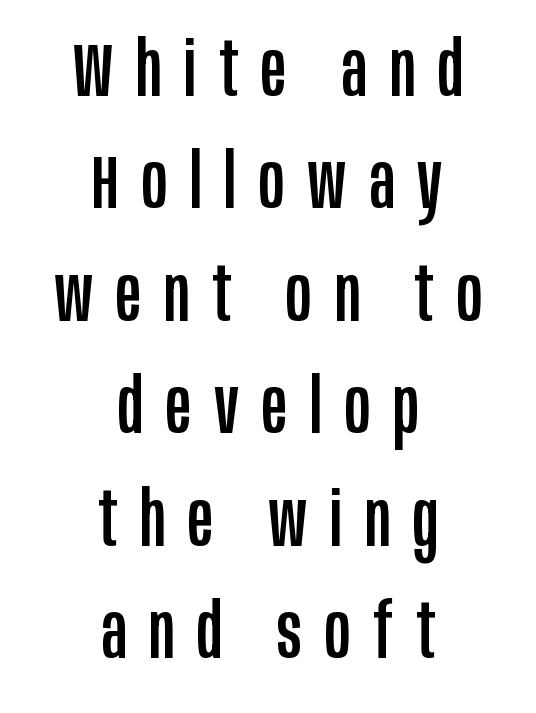
The image shows 76 px condensed sans-serif type, upright; set centered, normal line spacing (1.48x), unusually wide letter spacing (+0.3 em), not underlined; low stroke contrast and a large x-height.
